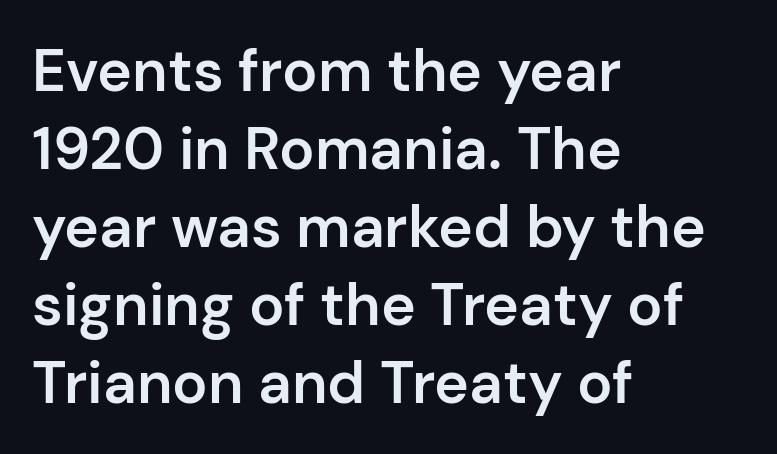
The image shows 59 px semibold sans-serif type, upright; set left-aligned, normal line spacing (1.32x), normal letter spacing, not underlined; low stroke contrast and a medium x-height.
